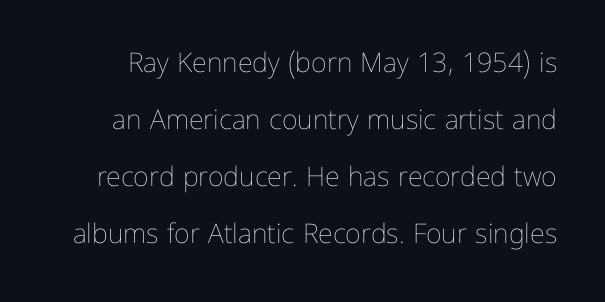
{"italic": "no", "bold": "no", "underline": "no", "line_spacing": "loose", "line_spacing_ratio": 2.11, "letter_spacing": "normal", "letter_spacing_em": 0.0, "glyph_px": 27}
